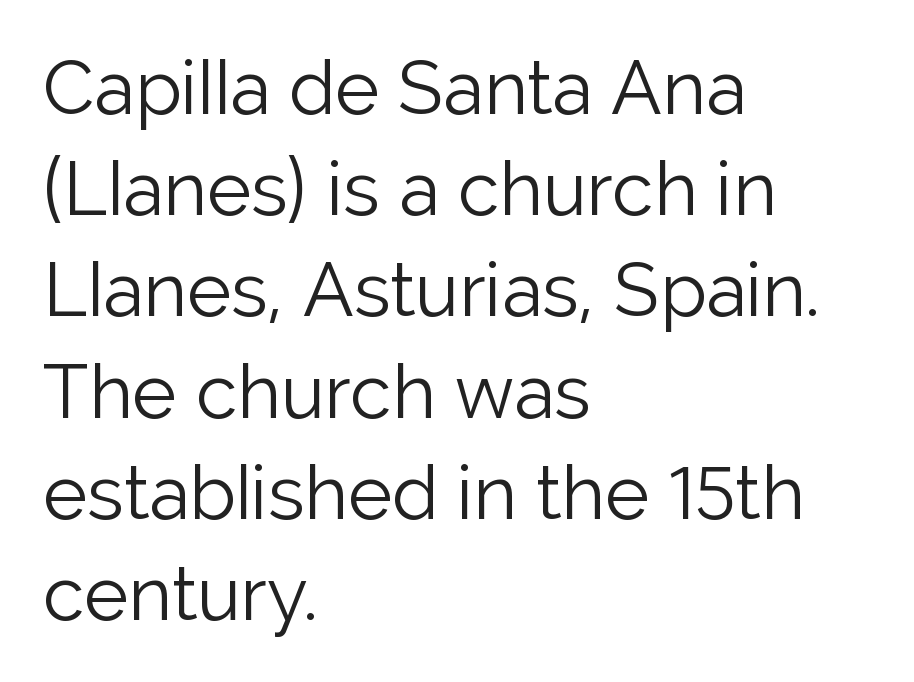
You could call the tracking neutral — neither tight nor loose. Is this a sans? Yes — the strokes have no serifs. Stem width sits at or under what a default text font uses. Notice how the stems are strictly vertical — no italics here. The lines sit at an ordinary, default distance from one another. Varying glyph widths throughout — classic text-font behaviour.
